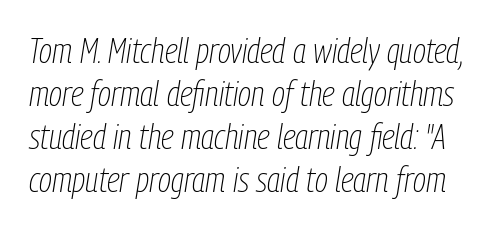
Is this a fixed-width face? No — the glyphs have proportional, varying widths. The tracking reads as untouched default to a designer's eye. You can tell it's italic because the verticals aren't actually vertical. No word sits above an underline.
